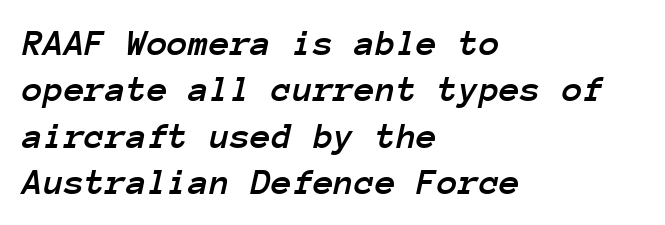
The image shows 38 px text type, italic (leaning right), monospaced; set left-aligned, line spacing 1.22x, normal letter spacing, not underlined; low stroke contrast and a medium x-height.
